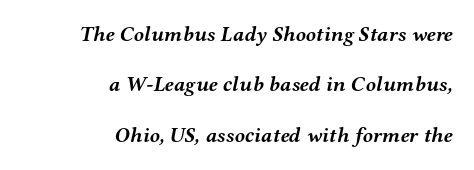
The image shows 21 px bold type, italic (leaning right); set right-aligned, loose line spacing (2.4x), normal letter spacing, not underlined.
